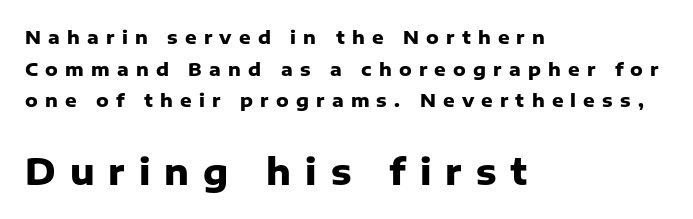
Every character sits straight up, as roman type does. Size contrast runs from small at the top to large at the bottom. The letters are bold, with thick, heavy strokes. Notice how the passage keeps a crisp vertical edge on the left only.
